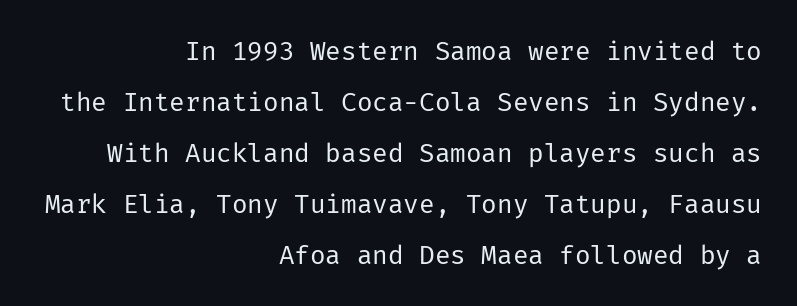
Q: Is the text bold? A: No.
Q: Is the text italic (slanted)? A: No, it is upright.
Q: Is the text underlined? A: No.
Q: How is the paragraph aligned? A: Right-aligned.
Q: Is the spacing between letters normal or unusually wide? A: Normal.
Q: Is the spacing between lines tight, normal or loose? A: Loose.
